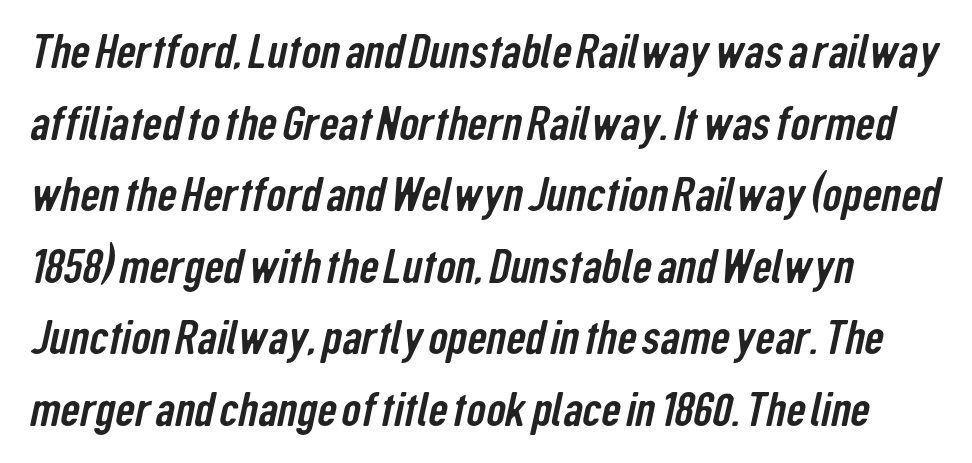
This sample uses plain, unmodified letter spacing. These lines sit exactly where default settings would place them. The letters advance in unequal steps, a hallmark of proportional type. Beneath every word, the page is bare. The typeface chosen for these lines omits serifs. Caption: multi-line text, flush left, ragged right.
